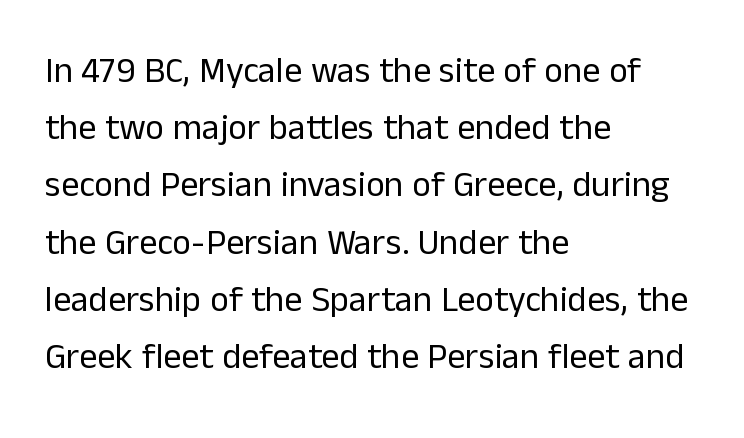
The image shows 36 px regular-weight sans-serif type, upright; set left-aligned, normal line spacing (1.59x), normal letter spacing, not underlined; low stroke contrast and a medium x-height.
